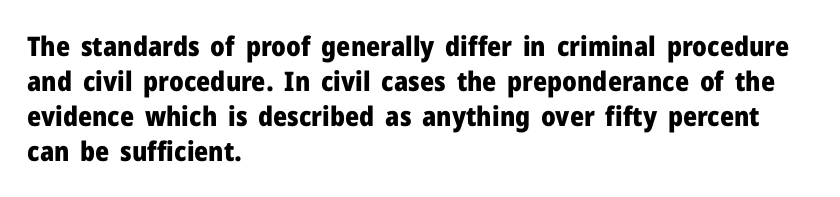
Is there much room between lines? A standard amount, neither cramped nor airy. Emphasis by weight is at full strength: bold. Each word holds together tightly as a unit, with standard inter-letter gaps. Rule under the text: the space is simply empty. Style check: upright. Does the copy run flush right? No — it runs flush left.
